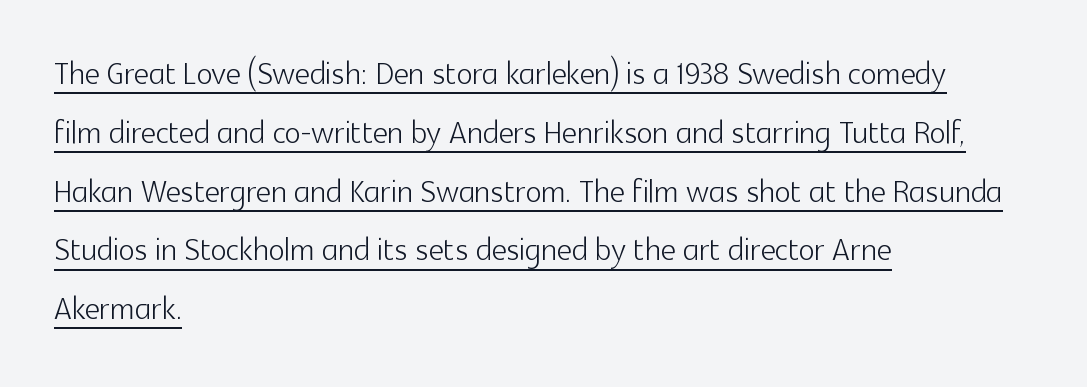
The image shows 42 px light sans-serif type, upright; set left-aligned, normal line spacing (1.4x), normal letter spacing, underlined; a medium x-height.
